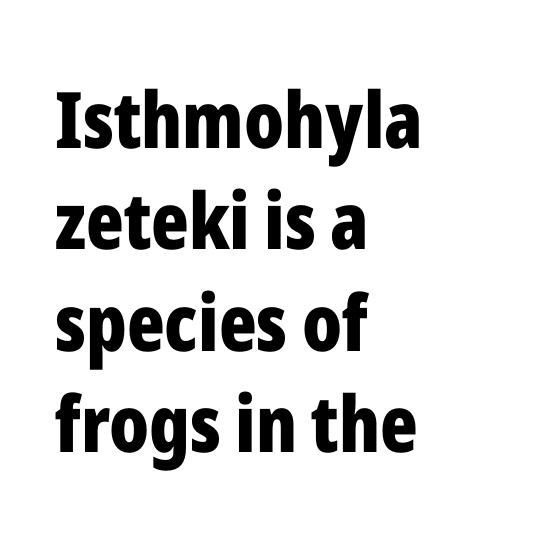
The image shows 78 px bold, condensed sans-serif type, upright; set left-aligned, normal line spacing (1.3x), normal letter spacing, not underlined; low stroke contrast and a medium x-height.
